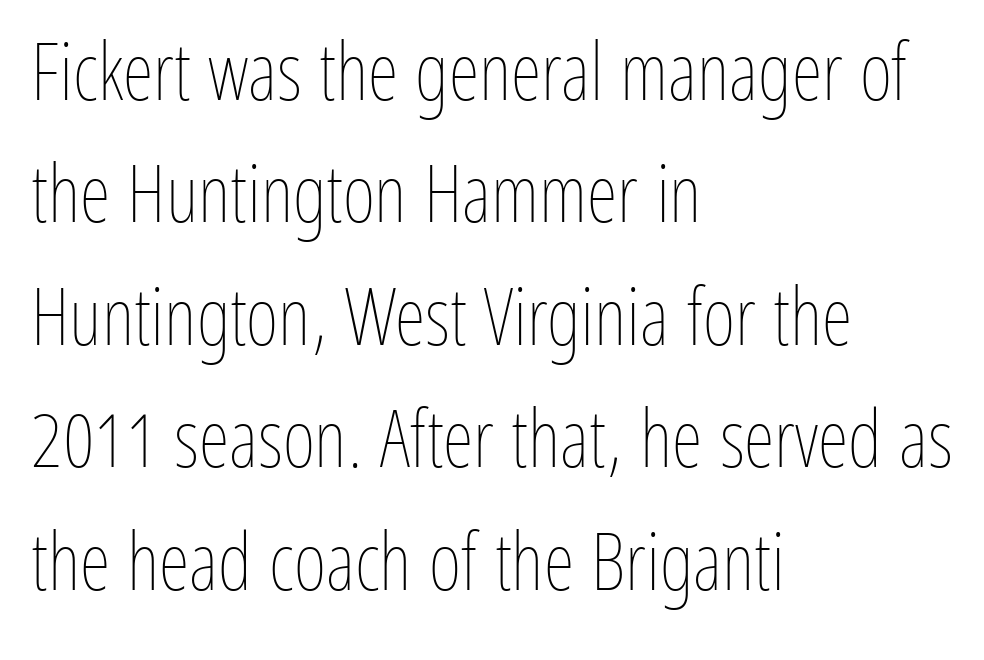
Which margin do the lines hug? The left one — the right edge is uneven. Do the letters lean? They stand straight. Quick note: interline space is typical. Stems here are at most as thick as an everyday book face.
